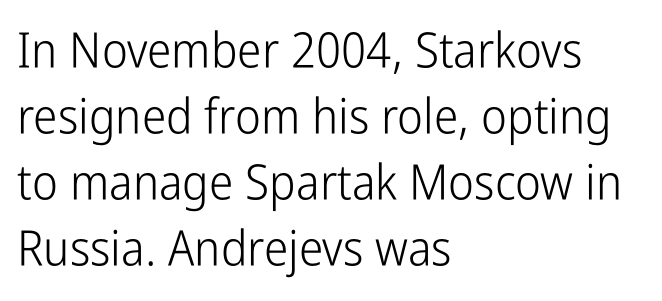
{"serif": "no", "italic": "no", "bold": "no", "weight": "light", "width": "condensed", "stroke_contrast": "low", "x_height": "medium", "monospaced": "no", "underline": "no", "align": "left", "line_spacing": "normal", "line_spacing_ratio": 1.35, "letter_spacing": "normal", "letter_spacing_em": 0.0, "glyph_px": 49}
